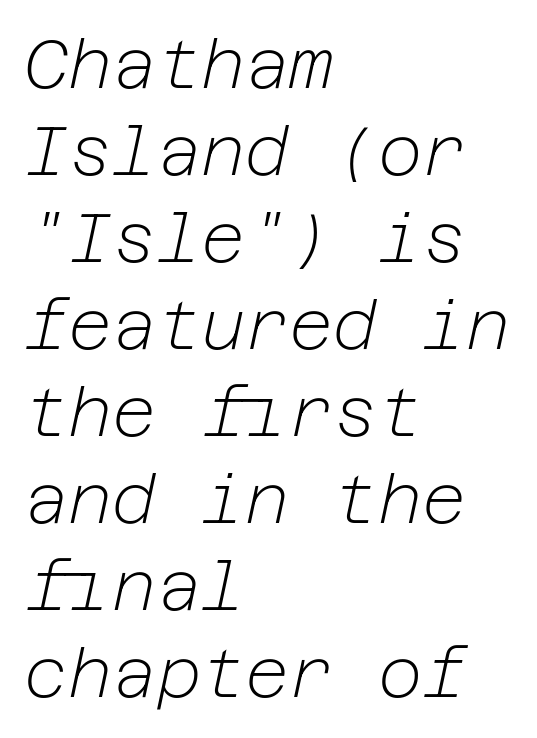
Does the leading feel generous? No, just average. Slant detected: the letters are inclined. This rendering leaves character spacing at its baseline value. The rendering anchors every line to the left-hand side.
